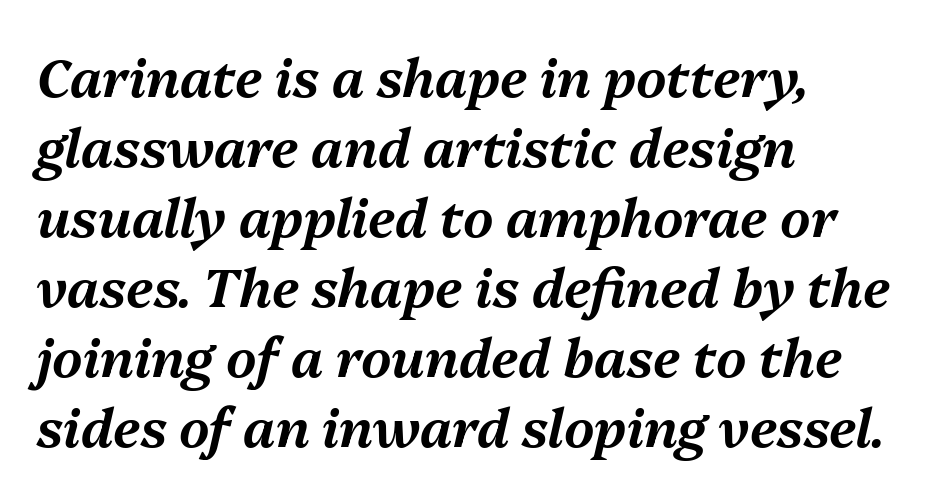
Q: Is the text italic (slanted)? A: Yes, it leans right by about 13 degrees.
Q: Is the text underlined? A: No.
Q: How is the paragraph aligned? A: Left-aligned.
Q: Is the spacing between letters normal or unusually wide? A: Normal.
Q: Is the spacing between lines tight, normal or loose? A: Normal.
Q: Width (condensed, normal, or wide)? A: Normal.
Q: Stroke contrast? A: Medium.
Q: x-height? A: Medium.
Q: Monospaced? A: No.
